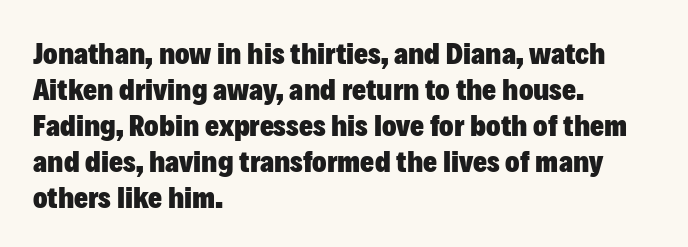
Q: Is the text bold? A: Yes.
Q: Is the text italic (slanted)? A: No, it is upright.
Q: Is the typeface a serif or a sans-serif typeface? A: Sans-serif.
Q: Is the text underlined? A: No.
Q: How is the paragraph aligned? A: Left-aligned.
Q: Is the spacing between letters normal or unusually wide? A: Normal.
Q: Width (condensed, normal, or wide)? A: Normal.
Q: Stroke contrast? A: Low.
Q: x-height? A: Medium.
Q: Monospaced? A: No.
